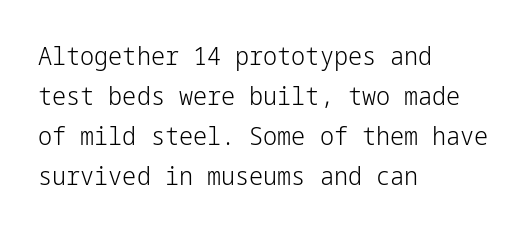
The image shows 25 px text type, upright; set left-aligned, normal line spacing (1.6x), normal letter spacing, not underlined.
